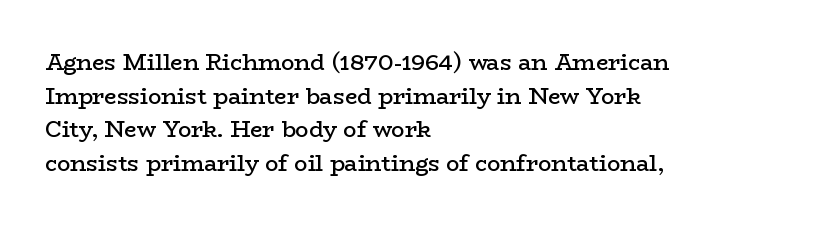
{"italic": "no", "bold": "semi", "underline": "no", "align": "left", "line_spacing": "normal", "line_spacing_ratio": 1.53, "letter_spacing": "normal", "letter_spacing_em": 0.0, "glyph_px": 22}
